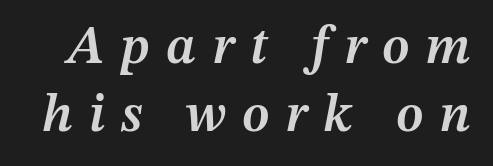
{"italic": "yes", "lean": "right", "slant_degrees": 12, "bold": "semi", "weight": "semibold", "width": "normal", "stroke_contrast": "medium", "x_height": "medium", "monospaced": "no", "underline": "no", "line_spacing": "normal", "line_spacing_ratio": 1.28, "letter_spacing": "wide", "letter_spacing_em": 0.3, "glyph_px": 53}
